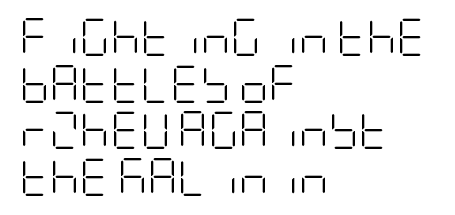
The image shows 37 px light, condensed sans-serif type, upright; set left-aligned, normal line spacing (1.26x), normal letter spacing, not underlined; low stroke contrast and a large x-height.
